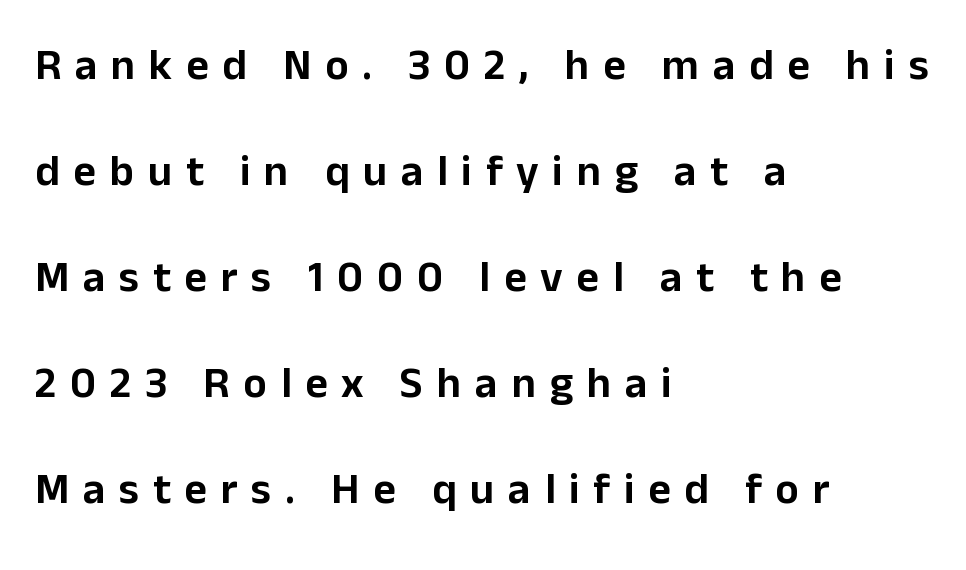
The glyphs in this specimen are sans serif. This sample uses expanded letter spacing, leaving extra air between glyphs. Ordinary non-slanted type is in use. The lines are spread far apart with generous leading. The compositor pushed each line to the left boundary. No word sits above an underline.
